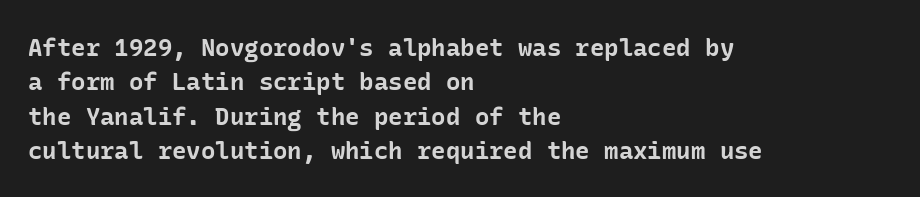
Q: Is the text bold? A: Yes.
Q: Is the text italic (slanted)? A: No, it is upright.
Q: Is the text underlined? A: No.
Q: How is the paragraph aligned? A: Left-aligned.
Q: Is the spacing between letters normal or unusually wide? A: Normal.
Q: Is the spacing between lines tight, normal or loose? A: Normal.
